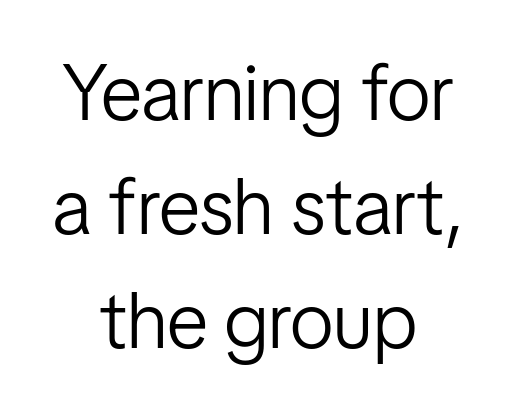
{"serif": "no", "italic": "no", "bold": "no", "weight": "light", "width": "condensed", "stroke_contrast": "low", "x_height": "medium", "monospaced": "no", "underline": "no", "align": "center", "line_spacing": "normal", "line_spacing_ratio": 1.44, "letter_spacing": "normal", "letter_spacing_em": 0.0, "glyph_px": 79}
